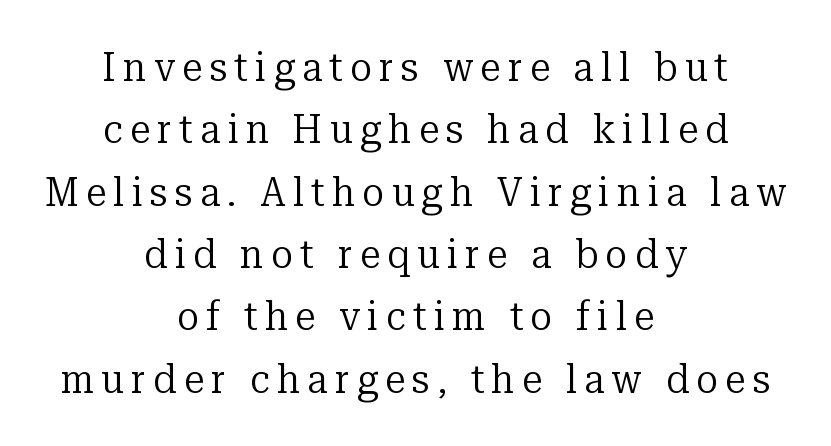
Plain, unruled lines of type. You can tell from the footed stems that serif type was used. Character widths vary here, with narrow letters taking less room than wide ones. Stems and bowls with no extra thickness — not bold. Layout note: lines centered.
